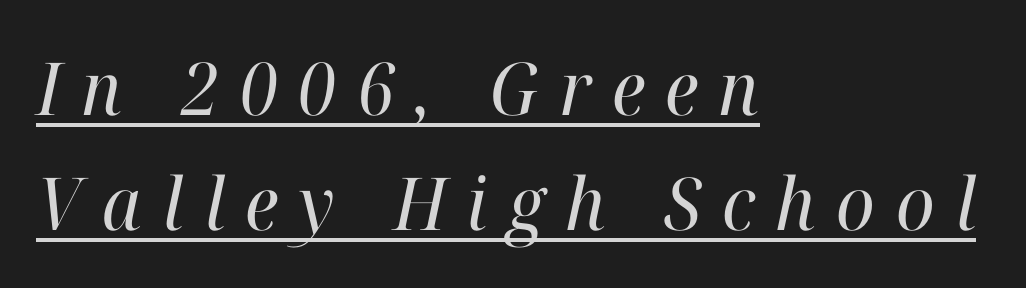
{"serif": "yes", "italic": "yes", "lean": "right", "slant_degrees": 12, "bold": "no", "weight": "regular", "width": "normal", "stroke_contrast": "high", "x_height": "medium", "monospaced": "no", "underline": "yes", "align": "left", "line_spacing": "normal", "line_spacing_ratio": 1.57, "letter_spacing": "wide", "letter_spacing_em": 0.28, "glyph_px": 73}
